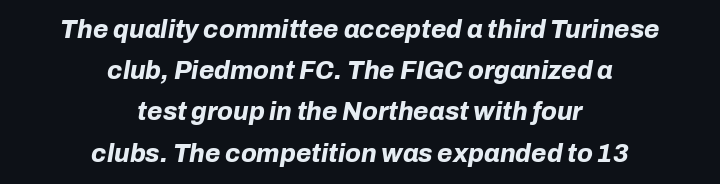
{"italic": "yes", "lean": "right", "slant_degrees": 10, "bold": "yes", "underline": "no", "align": "center", "line_spacing": "normal", "line_spacing_ratio": 1.65, "letter_spacing": "normal", "letter_spacing_em": 0.0, "glyph_px": 25}
